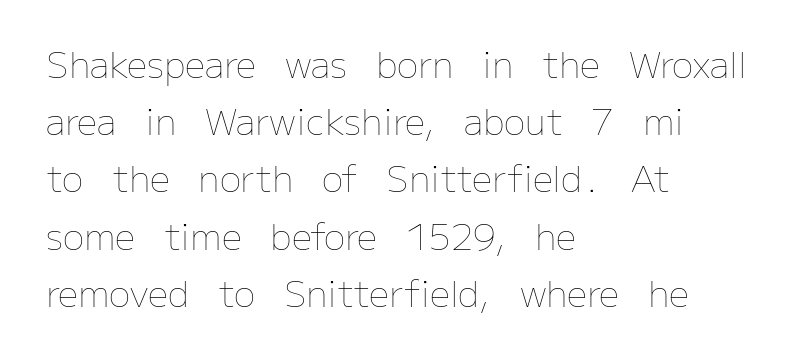
Each line starts at the same left margin while the right side varies. A typesetter would mark this as roman, not italic. Stem width sits at or under what a default text font uses. Compared with typical body copy, the letter spacing here is the same.
